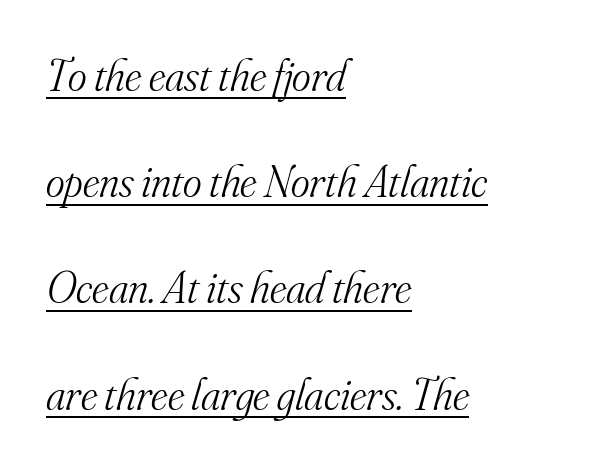
The image shows 45 px light serif type, italic (leaning right); set left-aligned, loose line spacing (2.36x), normal letter spacing, underlined; medium stroke contrast and a small x-height.
